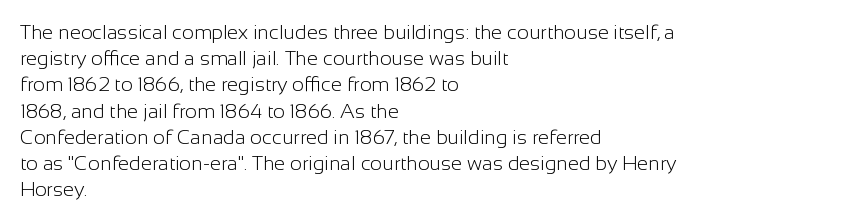
{"italic": "no", "bold": "no", "underline": "no", "align": "left", "line_spacing": "normal", "line_spacing_ratio": 1.31, "letter_spacing": "normal", "letter_spacing_em": 0.0, "glyph_px": 20}
